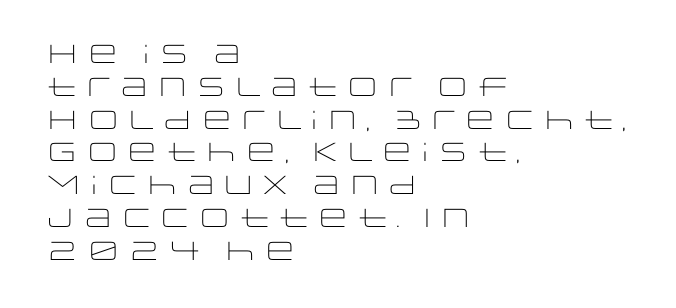
Q: Is the text bold? A: No.
Q: Is the text italic (slanted)? A: No, it is upright.
Q: Is the text underlined? A: No.
Q: How is the paragraph aligned? A: Left-aligned.
Q: Is the spacing between letters normal or unusually wide? A: Normal.
Q: Is the spacing between lines tight, normal or loose? A: Normal.
